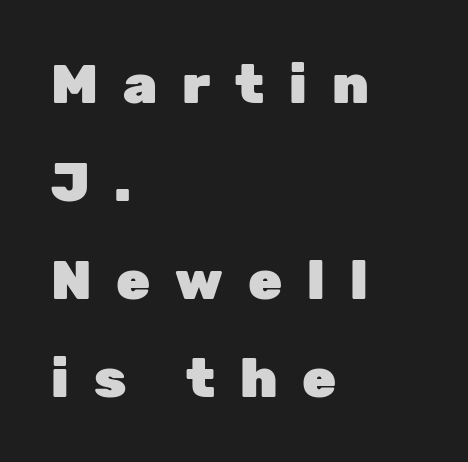
The image shows 55 px heavy sans-serif type, upright; set left-aligned, line spacing 1.78x, unusually wide letter spacing (+0.45 em), not underlined; low stroke contrast and a medium x-height.
